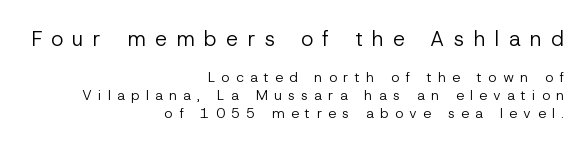
The image shows 21 px text type, upright; set right-aligned, normal line spacing (1.27x), unusually wide letter spacing (+0.45 em), not underlined; the first (top) block is 1.5x larger.
